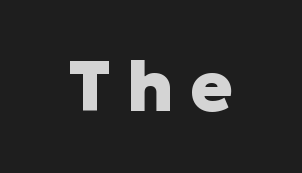
Q: Is the text bold? A: Yes.
Q: Is the text italic (slanted)? A: No, it is upright.
Q: Is the typeface a serif or a sans-serif typeface? A: Sans-serif.
Q: Is the text underlined? A: No.
Q: Is the spacing between letters normal or unusually wide? A: Unusually wide.
Q: Width (condensed, normal, or wide)? A: Normal.
Q: Stroke contrast? A: Low.
Q: x-height? A: Medium.
Q: Monospaced? A: No.
